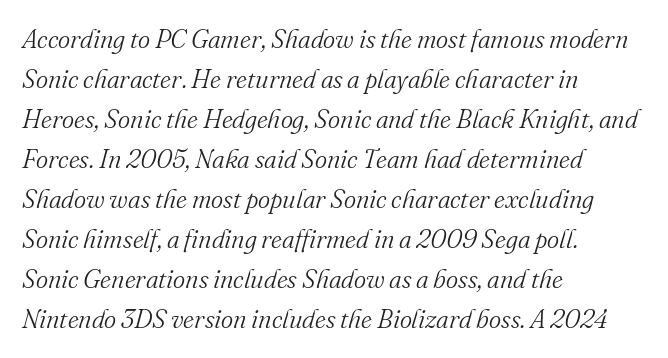
Does extra space separate the letters? No, they use regular spacing. The passage shown leans; its letterforms are oblique. The cut favours lightness, reaching ordinary text weight at its darkest. Evenly set lines give the paragraph a standard silhouette.
